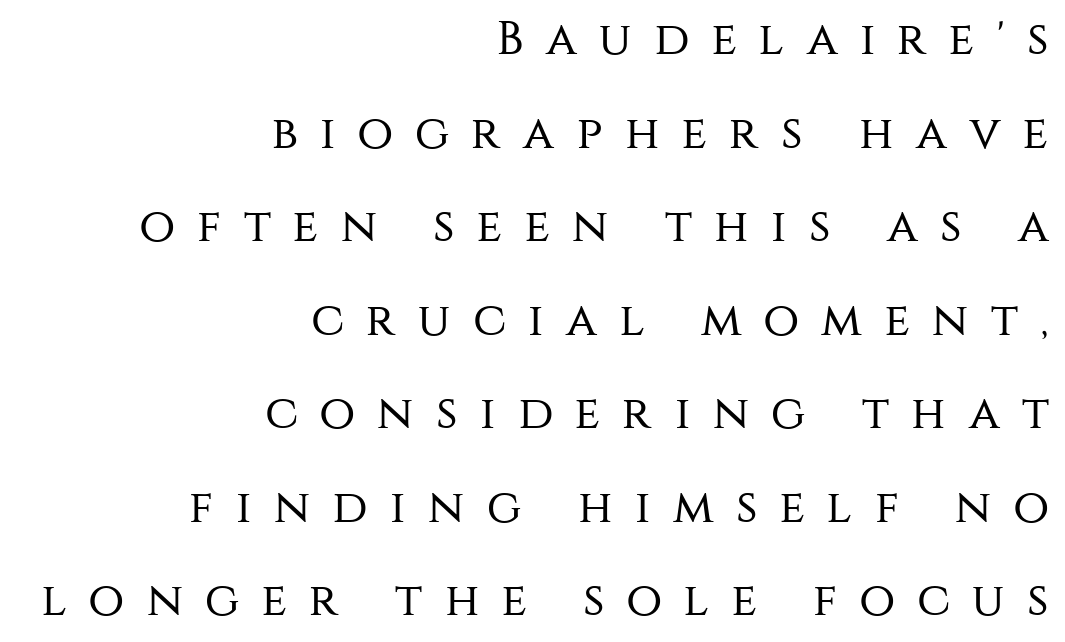
The image shows 47 px regular-weight sans-serif type, upright; set right-aligned, loose line spacing (1.99x), unusually wide letter spacing (+0.47 em), not underlined; medium stroke contrast and a large x-height.
